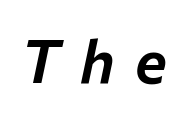
Q: Is the text italic (slanted)? A: Yes, it leans right by about 12 degrees.
Q: Is the text underlined? A: No.
Q: Is the spacing between letters normal or unusually wide? A: Unusually wide.
Q: Width (condensed, normal, or wide)? A: Normal.
Q: Stroke contrast? A: Low.
Q: x-height? A: Medium.
Q: Monospaced? A: No.
